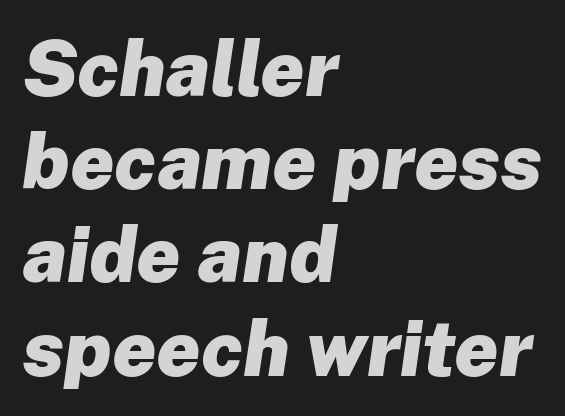
Each letter keeps its own natural width here, so spacing adapts to shape. Where is the straight margin? On the left. Designer's note — italics engaged. Just letters on the line, the space beneath them empty.
